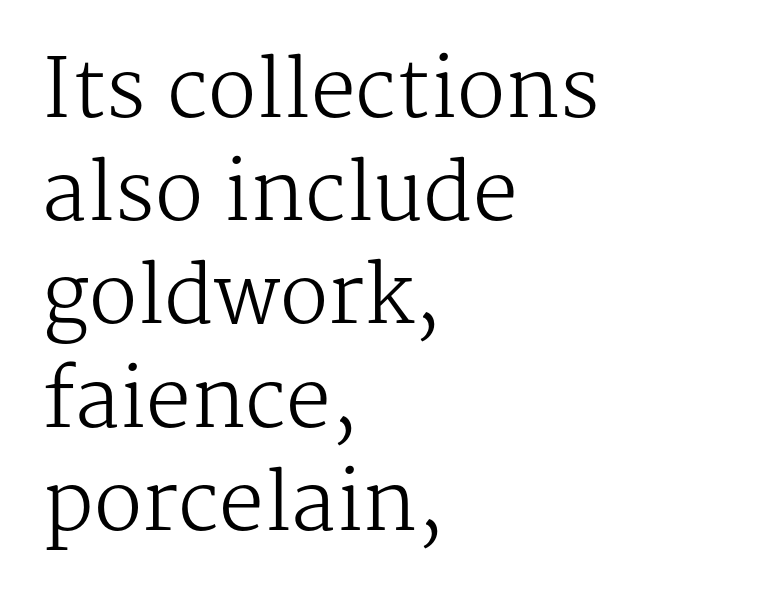
Q: Is the text bold? A: No.
Q: Is the text italic (slanted)? A: No, it is upright.
Q: Is the typeface a serif or a sans-serif typeface? A: Serif.
Q: Is the text underlined? A: No.
Q: How is the paragraph aligned? A: Left-aligned.
Q: Is the spacing between letters normal or unusually wide? A: Normal.
Q: Is the spacing between lines tight, normal or loose? A: Normal.
Q: Width (condensed, normal, or wide)? A: Normal.
Q: Stroke contrast? A: Medium.
Q: x-height? A: Medium.
Q: Monospaced? A: No.
